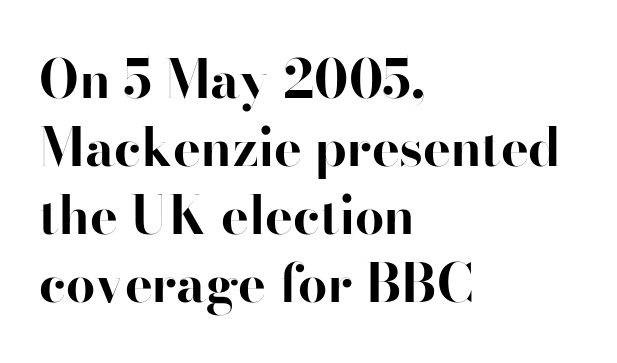
Q: Is the text bold? A: Yes.
Q: Is the text italic (slanted)? A: No, it is upright.
Q: Is the typeface a serif or a sans-serif typeface? A: Sans-serif.
Q: Is the text underlined? A: No.
Q: How is the paragraph aligned? A: Left-aligned.
Q: Is the spacing between letters normal or unusually wide? A: Normal.
Q: Is the spacing between lines tight, normal or loose? A: Normal.
Q: Width (condensed, normal, or wide)? A: Normal.
Q: Stroke contrast? A: High.
Q: x-height? A: Small.
Q: Monospaced? A: No.
